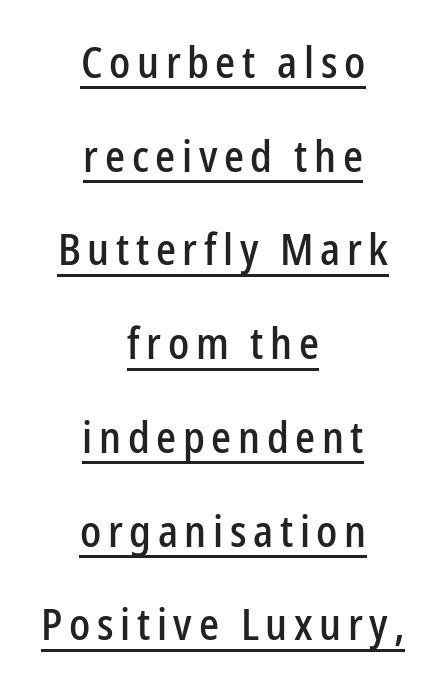
Q: Is the text italic (slanted)? A: No, it is upright.
Q: Is the typeface a serif or a sans-serif typeface? A: Sans-serif.
Q: Is the text underlined? A: Yes.
Q: How is the paragraph aligned? A: Centered.
Q: Is the spacing between lines tight, normal or loose? A: Loose.
Q: Width (condensed, normal, or wide)? A: Condensed.
Q: Stroke contrast? A: Low.
Q: x-height? A: Medium.
Q: Monospaced? A: No.
